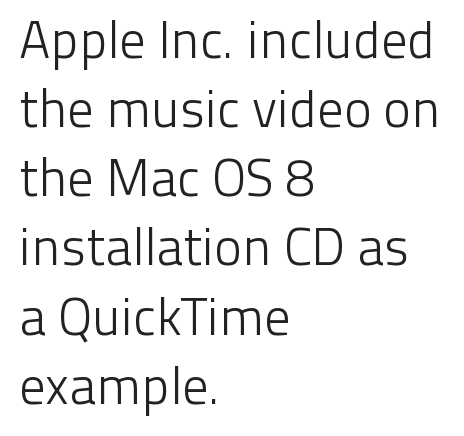
The rag falls on the right side of this text block. Short note: letters normally spaced. The rows are spaced the way most documents space them. Counters stay open thanks to moderate or lighter strokes.
